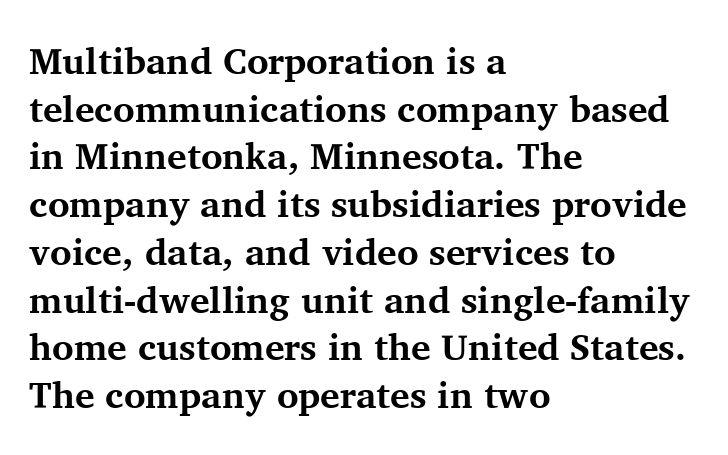
The image shows 37 px bold serif type, upright; set left-aligned, normal line spacing (1.29x), normal letter spacing, not underlined; medium stroke contrast and a medium x-height.
